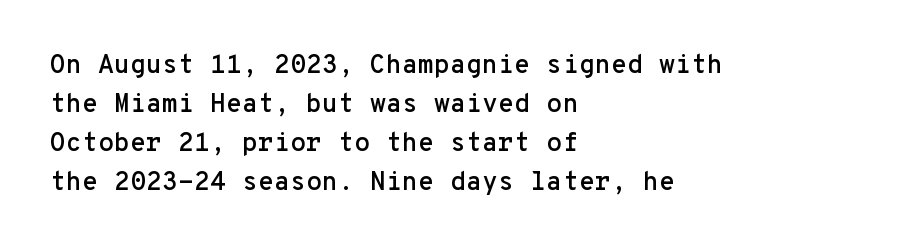
Q: Is the text italic (slanted)? A: No, it is upright.
Q: Is the text underlined? A: No.
Q: How is the paragraph aligned? A: Left-aligned.
Q: Is the spacing between letters normal or unusually wide? A: Normal.
Q: Is the spacing between lines tight, normal or loose? A: Normal.
